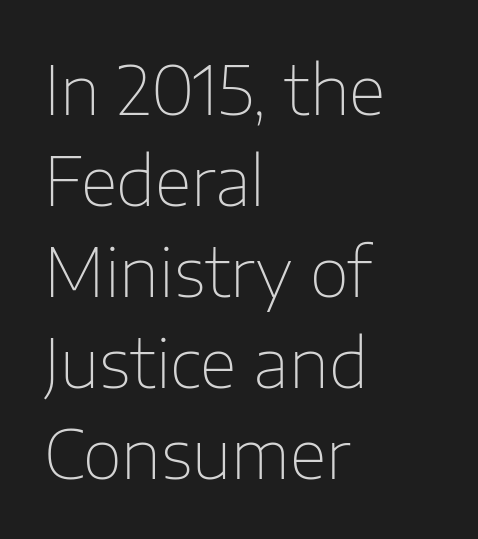
Q: Is the text bold? A: No.
Q: Is the text italic (slanted)? A: No, it is upright.
Q: Is the typeface a serif or a sans-serif typeface? A: Sans-serif.
Q: Is the text underlined? A: No.
Q: How is the paragraph aligned? A: Left-aligned.
Q: Is the spacing between letters normal or unusually wide? A: Normal.
Q: Is the spacing between lines tight, normal or loose? A: Normal.
Q: Width (condensed, normal, or wide)? A: Normal.
Q: Stroke contrast? A: Low.
Q: x-height? A: Medium.
Q: Monospaced? A: No.
